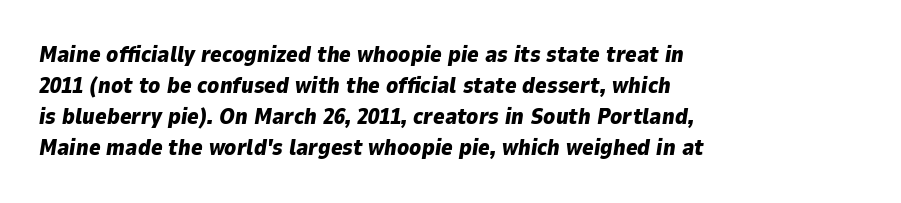
The image shows 22 px bold type, italic (leaning right); set left-aligned, normal line spacing (1.41x), normal letter spacing, not underlined.
